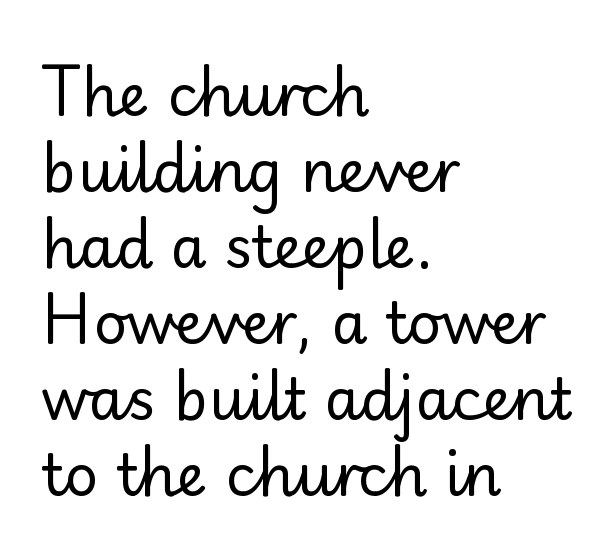
Q: Is the text bold? A: No.
Q: Is the text italic (slanted)? A: No, it is upright.
Q: Is the typeface a serif or a sans-serif typeface? A: Sans-serif.
Q: Is the text underlined? A: No.
Q: How is the paragraph aligned? A: Left-aligned.
Q: Is the spacing between letters normal or unusually wide? A: Normal.
Q: Is the spacing between lines tight, normal or loose? A: Normal.
Q: Width (condensed, normal, or wide)? A: Normal.
Q: Stroke contrast? A: Low.
Q: x-height? A: Small.
Q: Monospaced? A: No.
